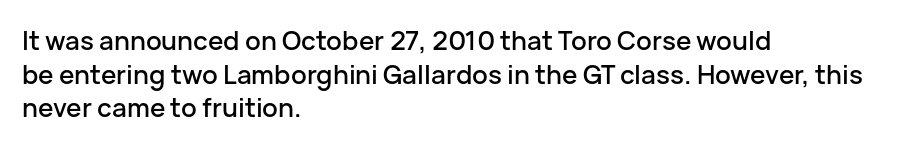
The image shows 26 px text type, upright; set left-aligned, normal line spacing (1.29x), normal letter spacing, not underlined.
